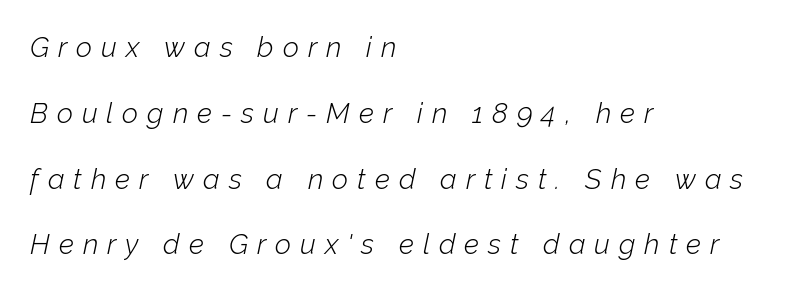
The font's italic variant was chosen for this text. The baseline area is clear. This sample has the flowing, uneven cadence of proportional lettering. Letter spacing: wide. In terms of leading, this rendering errs on the spacious side.
